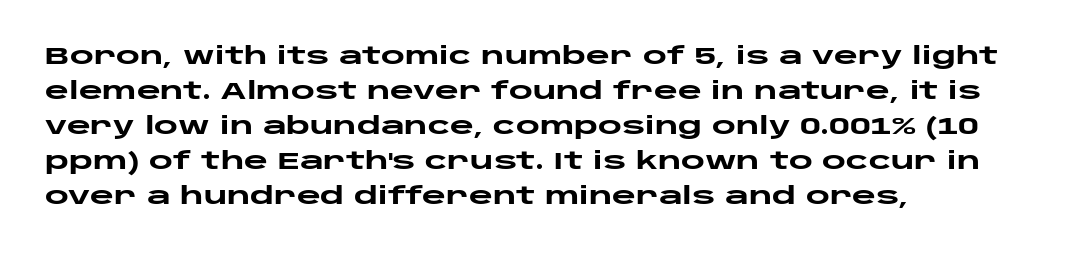
The image shows 23 px bold type, upright; set left-aligned, normal line spacing (1.52x), normal letter spacing, not underlined.
